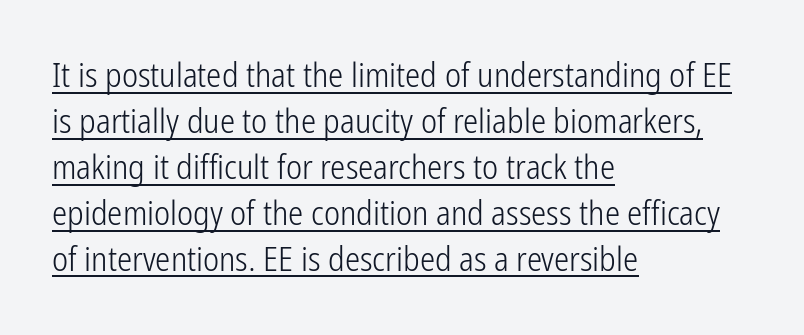
Q: Is the text bold? A: No.
Q: Is the text italic (slanted)? A: No, it is upright.
Q: Is the typeface a serif or a sans-serif typeface? A: Sans-serif.
Q: Is the text underlined? A: Yes.
Q: How is the paragraph aligned? A: Left-aligned.
Q: Is the spacing between letters normal or unusually wide? A: Normal.
Q: Is the spacing between lines tight, normal or loose? A: Normal.
Q: Width (condensed, normal, or wide)? A: Condensed.
Q: Stroke contrast? A: Low.
Q: x-height? A: Medium.
Q: Monospaced? A: No.
